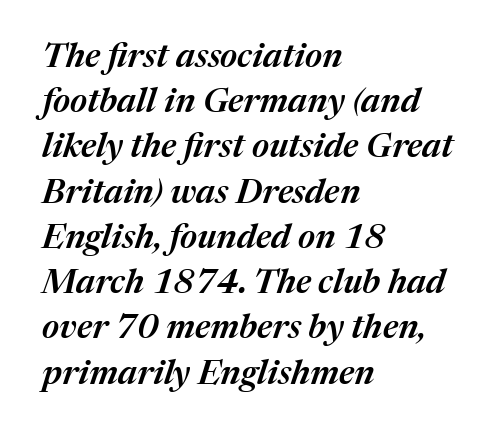
Type without underlining. Inter-character spacing is left at the font's built-in metrics. The face used here is proportionally spaced, like ordinary book or web type. In terms of weight, the rendering is demibold, just under bold.
